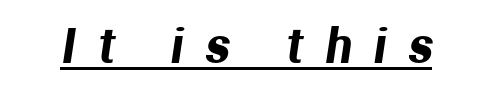
Someone cranked the tracking dial way up on this one. This sample uses a sans-serif face. You could not count columns in this text — the font is proportionally spaced. Compared with undecorated copy, this sample adds a rule below the words.
